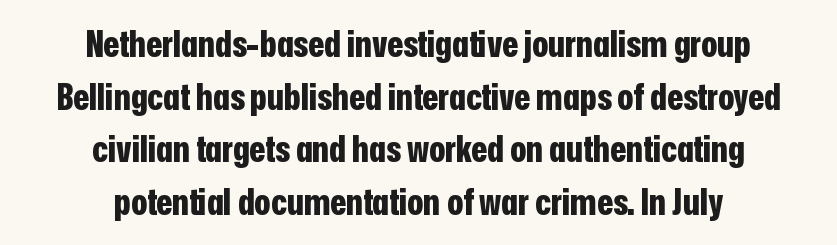
Q: Is the text bold? A: Yes.
Q: Is the text italic (slanted)? A: No, it is upright.
Q: Is the typeface a serif or a sans-serif typeface? A: Sans-serif.
Q: Is the text underlined? A: No.
Q: How is the paragraph aligned? A: Centered.
Q: Is the spacing between letters normal or unusually wide? A: Normal.
Q: Is the spacing between lines tight, normal or loose? A: Normal.
Q: Width (condensed, normal, or wide)? A: Condensed.
Q: Stroke contrast? A: Low.
Q: x-height? A: Medium.
Q: Monospaced? A: No.
